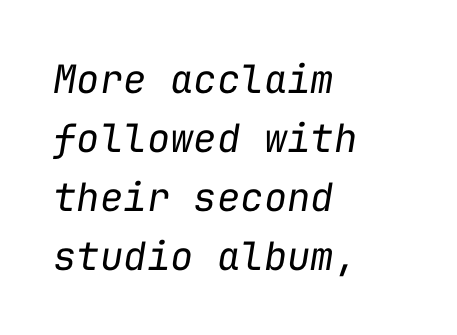
Q: Is the text bold? A: No.
Q: Is the text italic (slanted)? A: Yes, it leans right by about 9 degrees.
Q: Is the text underlined? A: No.
Q: How is the paragraph aligned? A: Left-aligned.
Q: Is the spacing between letters normal or unusually wide? A: Normal.
Q: Is the spacing between lines tight, normal or loose? A: Normal.
Q: Width (condensed, normal, or wide)? A: Normal.
Q: Stroke contrast? A: Low.
Q: x-height? A: Medium.
Q: Monospaced? A: Yes.
